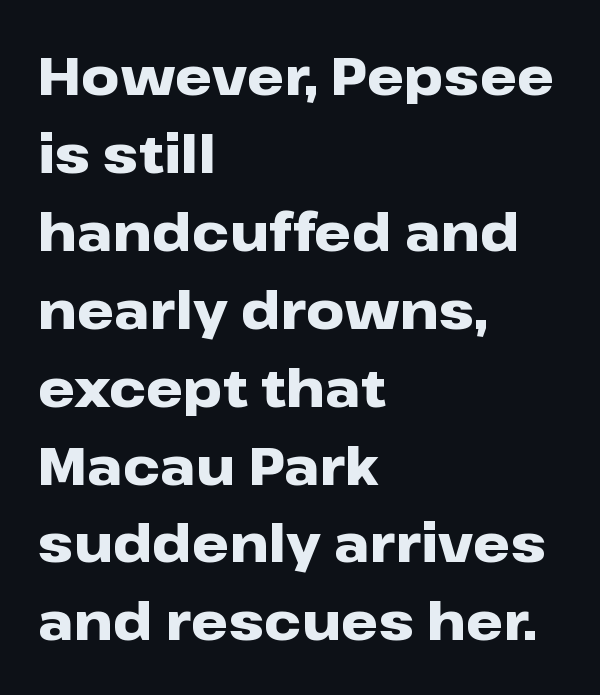
The image shows 53 px heavy, wide sans-serif type, upright; set left-aligned, normal line spacing (1.47x), normal letter spacing, not underlined; low stroke contrast and a medium x-height.
